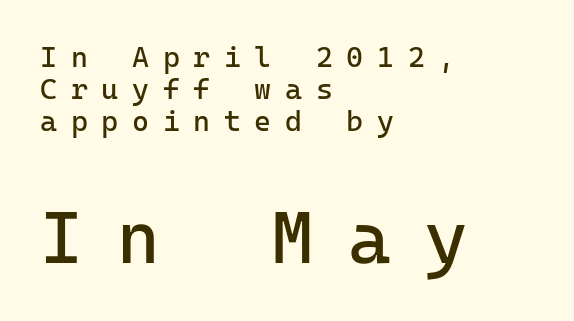
Q: Is the text bold? A: No.
Q: Is the text italic (slanted)? A: No, it is upright.
Q: Is the typeface a serif or a sans-serif typeface? A: Sans-serif.
Q: Is the text underlined? A: No.
Q: How is the paragraph aligned? A: Left-aligned.
Q: Is the spacing between letters normal or unusually wide? A: Unusually wide.
Q: Is the spacing between lines tight, normal or loose? A: Tight.
Q: Which block of text is set in a larger size, the first (top) or the second (bottom)? A: The second (bottom) one.
Q: Width (condensed, normal, or wide)? A: Normal.
Q: Stroke contrast? A: Low.
Q: x-height? A: Medium.
